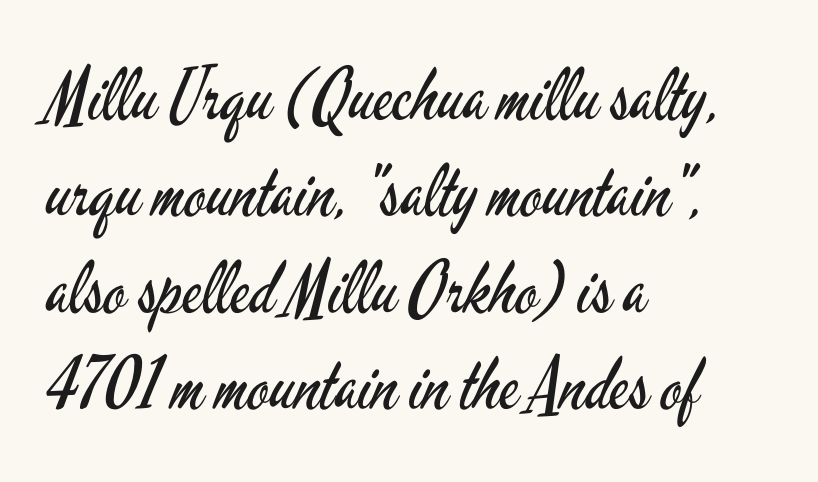
{"serif": "no", "bold": "no", "weight": "regular", "width": "condensed", "stroke_contrast": "low", "x_height": "small", "monospaced": "no", "underline": "no", "align": "left", "line_spacing": "normal", "line_spacing_ratio": 1.34, "letter_spacing": "normal", "letter_spacing_em": 0.0, "glyph_px": 72}
